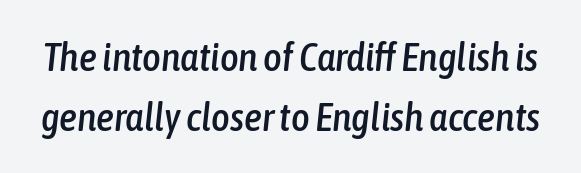
{"italic": "yes", "lean": "right", "slant_degrees": 6, "width": "condensed", "stroke_contrast": "low", "x_height": "medium", "monospaced": "no", "underline": "no", "line_spacing": "normal", "line_spacing_ratio": 1.49, "letter_spacing": "normal", "letter_spacing_em": 0.0, "glyph_px": 40}
